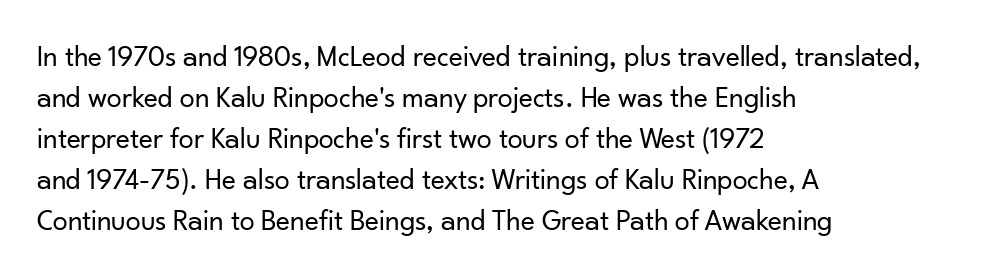
Words float on clear page, feet unadorned. Typographically, this falls in the sans-serif category. Tracking value appears to be zero — textbook default spacing. This sample is left-justified, so line endings fall wherever the words run out. Here the designer chose a conventional face with non-uniform glyph widths.
